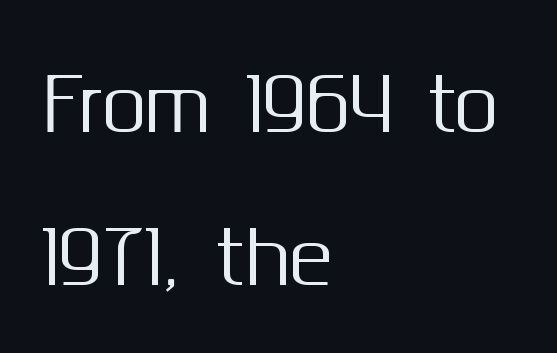
The paragraph shown leans on its left margin. Underline: absent. Short note: letters normally spaced. A typesetter would mark this as roman, not italic. Is there much room between lines? Yes — plenty of vertical air separates them.
